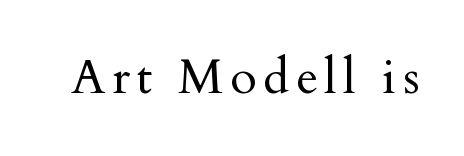
The image shows 48 px regular-weight serif type, upright; set not underlined; medium stroke contrast and a small x-height.
